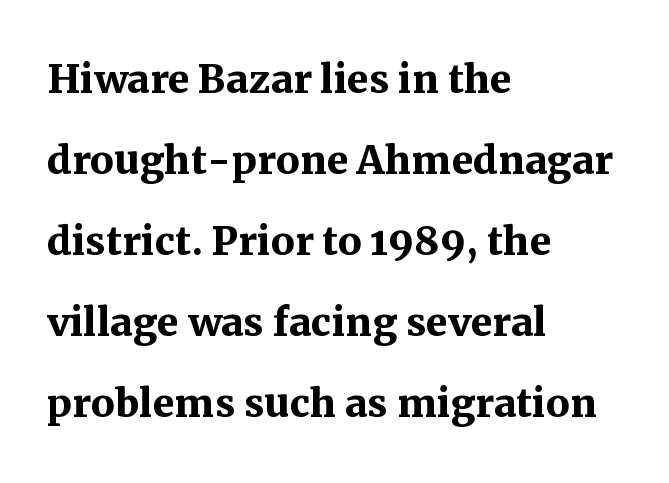
{"serif": "yes", "italic": "no", "bold": "yes", "weight": "semibold", "width": "normal", "stroke_contrast": "medium", "x_height": "medium", "monospaced": "no", "underline": "no", "align": "left", "line_spacing": "normal", "line_spacing_ratio": 1.53, "letter_spacing": "normal", "letter_spacing_em": 0.0, "glyph_px": 53}
